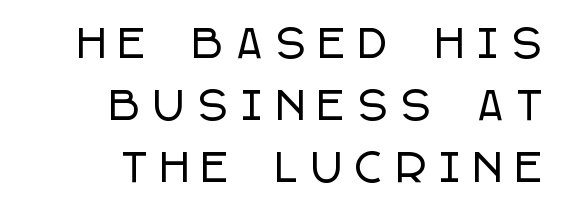
{"serif": "no", "italic": "no", "width": "condensed", "stroke_contrast": "low", "x_height": "large", "monospaced": "no", "underline": "no", "align": "right", "line_spacing": "normal", "line_spacing_ratio": 1.63, "letter_spacing": "wide", "letter_spacing_em": 0.38, "glyph_px": 38}
